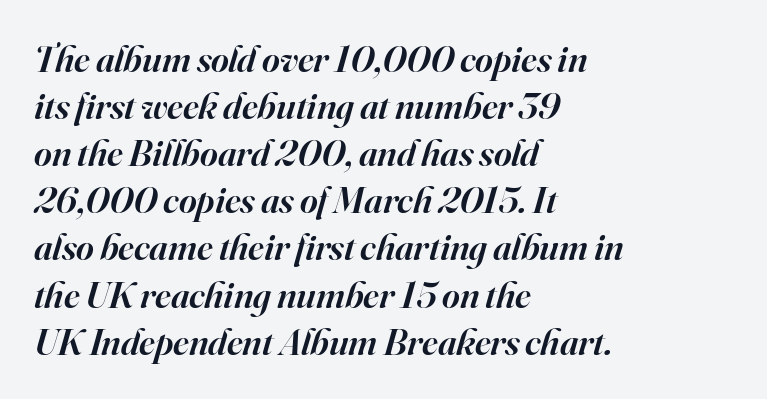
Q: Is the text bold? A: Semi-bold.
Q: Is the text italic (slanted)? A: Yes, it leans right by about 16 degrees.
Q: Is the typeface a serif or a sans-serif typeface? A: Serif.
Q: Is the text underlined? A: No.
Q: How is the paragraph aligned? A: Left-aligned.
Q: Is the spacing between letters normal or unusually wide? A: Normal.
Q: Width (condensed, normal, or wide)? A: Normal.
Q: Stroke contrast? A: High.
Q: x-height? A: Small.
Q: Monospaced? A: No.
